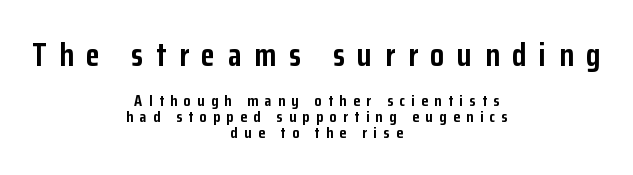
Q: Is the text bold? A: Yes.
Q: Is the text italic (slanted)? A: No, it is upright.
Q: Is the typeface a serif or a sans-serif typeface? A: Sans-serif.
Q: Is the text underlined? A: No.
Q: How is the paragraph aligned? A: Centered.
Q: Is the spacing between letters normal or unusually wide? A: Unusually wide.
Q: Is the spacing between lines tight, normal or loose? A: Tight.
Q: Which block of text is set in a larger size, the first (top) or the second (bottom)? A: The first (top) one.
Q: Width (condensed, normal, or wide)? A: Condensed.
Q: Stroke contrast? A: Low.
Q: x-height? A: Medium.
Q: Monospaced? A: No.
